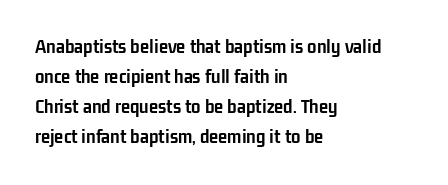
Q: Is the text bold? A: Yes.
Q: Is the text italic (slanted)? A: No, it is upright.
Q: Is the text underlined? A: No.
Q: How is the paragraph aligned? A: Left-aligned.
Q: Is the spacing between letters normal or unusually wide? A: Normal.
Q: Is the spacing between lines tight, normal or loose? A: Normal.
